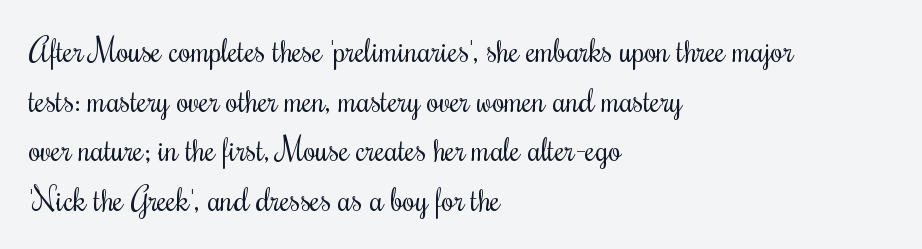
The image shows 32 px regular-weight, condensed type; set left-aligned, normal line spacing (1.55x), normal letter spacing, not underlined; medium stroke contrast and a small x-height.
